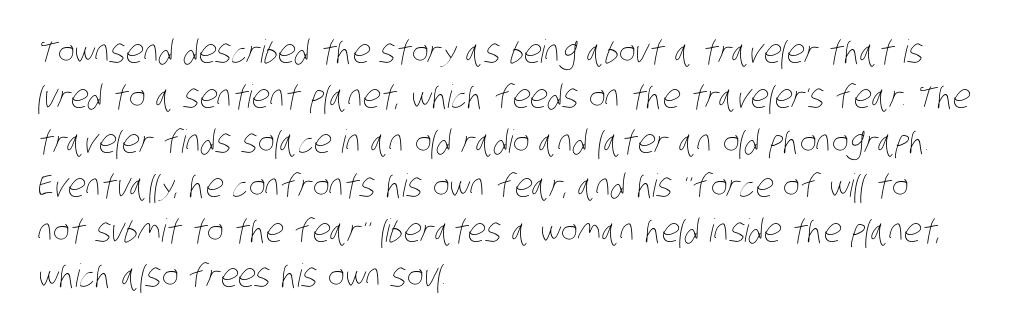
{"bold": "no", "weight": "thin", "width": "condensed", "stroke_contrast": "low", "x_height": "large", "monospaced": "no", "underline": "no", "align": "left", "line_spacing": "normal", "line_spacing_ratio": 1.4, "letter_spacing": "normal", "letter_spacing_em": 0.0, "glyph_px": 32}
